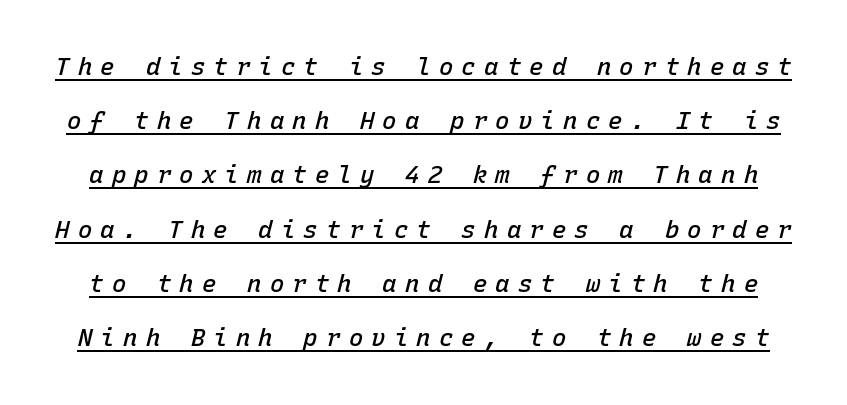
The image shows 24 px text type, italic (leaning right); set loose line spacing (2.26x), unusually wide letter spacing (+0.34 em), underlined.
